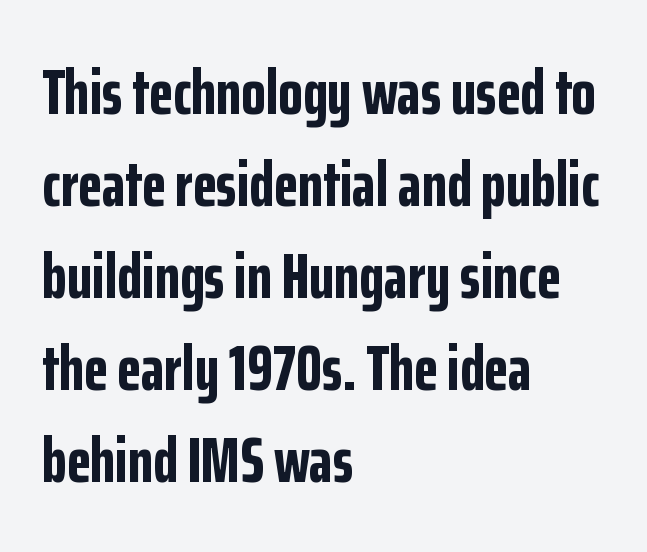
The image shows 63 px bold, condensed sans-serif type, upright; set left-aligned, normal line spacing (1.46x), normal letter spacing, not underlined; low stroke contrast and a medium x-height.
